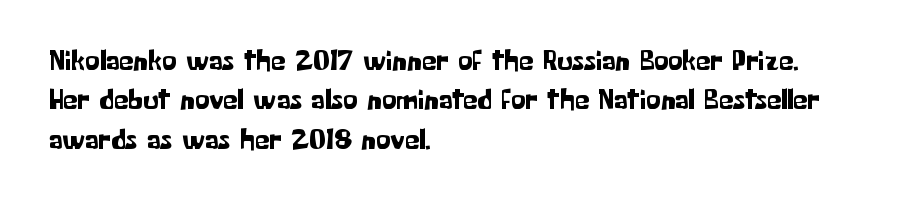
{"serif": "no", "italic": "no", "width": "normal", "stroke_contrast": "low", "x_height": "medium", "monospaced": "no", "underline": "no", "align": "left", "line_spacing": "normal", "line_spacing_ratio": 1.36, "letter_spacing": "normal", "letter_spacing_em": 0.0, "glyph_px": 29}
